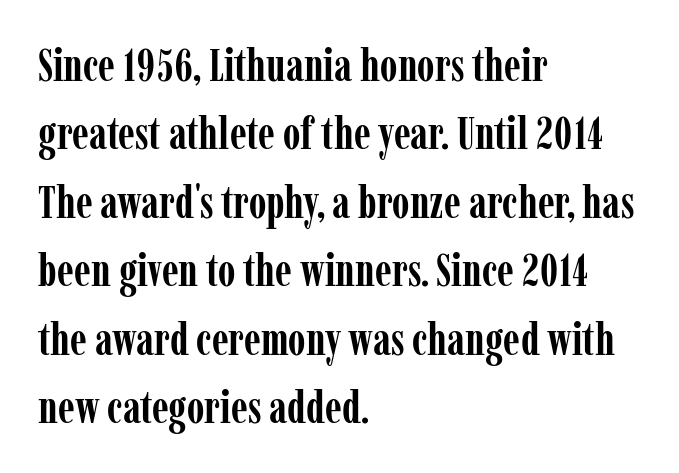
The image shows 45 px semibold, condensed serif type, upright; set left-aligned, normal line spacing (1.52x), normal letter spacing, not underlined; low stroke contrast and a medium x-height.
